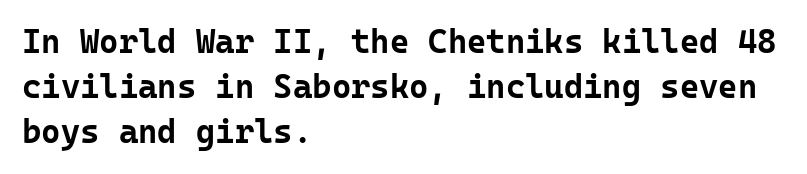
The rows are spaced the way most documents space them. These lines were composed using upright roman letters. A clean baseline with only descenders dipping below it. These lines are set flush left with a ragged right edge. Tracking here is standard; glyphs follow each other at the usual distance. Is this a fixed-width face? Yes — each glyph sits in an identical cell.
